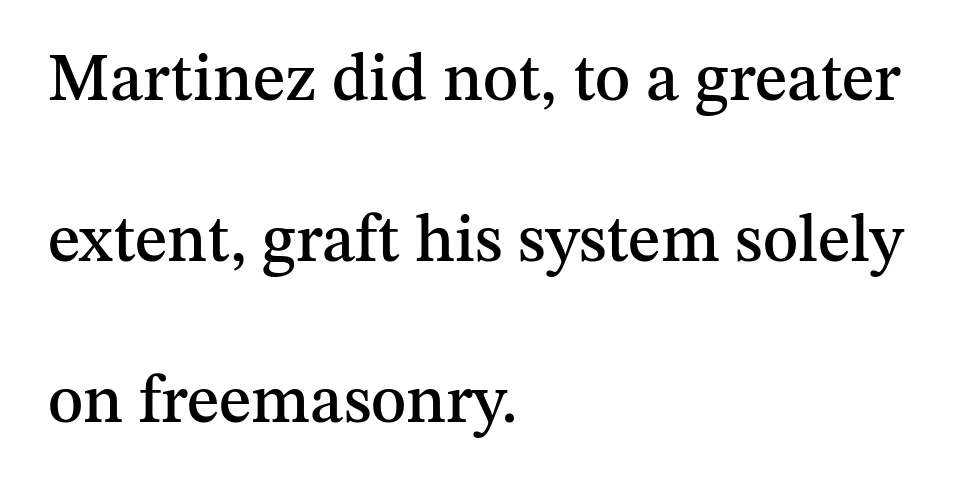
Visually the block forms a straight wall on the left and a jagged coastline on the right. The lettering holds an erect, upright posture throughout. Compared with typical paragraphs, the rows here are farther apart. The face used here is seriffed, in the tradition of book romans.
